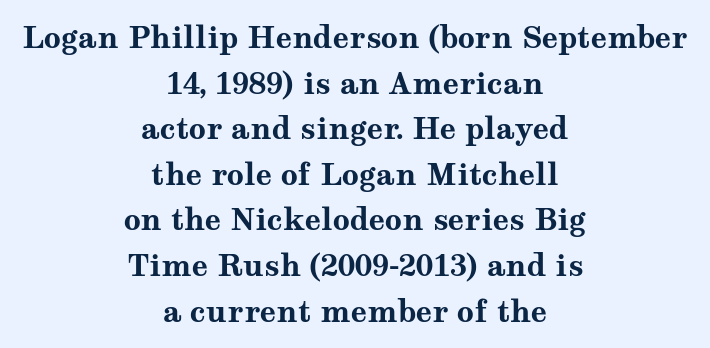
Q: Is the text bold? A: Yes.
Q: Is the text italic (slanted)? A: No, it is upright.
Q: Is the typeface a serif or a sans-serif typeface? A: Serif.
Q: Is the text underlined? A: No.
Q: How is the paragraph aligned? A: Centered.
Q: Is the spacing between letters normal or unusually wide? A: Normal.
Q: Is the spacing between lines tight, normal or loose? A: Normal.
Q: Width (condensed, normal, or wide)? A: Wide.
Q: Stroke contrast? A: Medium.
Q: x-height? A: Medium.
Q: Monospaced? A: No.
